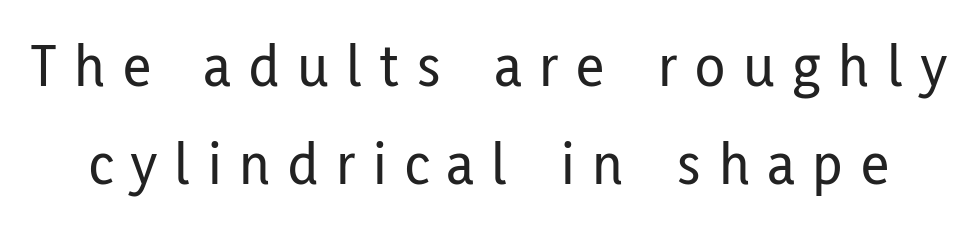
Each word looks stretched out because of the extra space between its letters. The specimen omits any rule beneath the text block's lines. Every stem runs plumb, perpendicular to the baseline. Serif or sans? Sans — the stroke terminals are bare.
